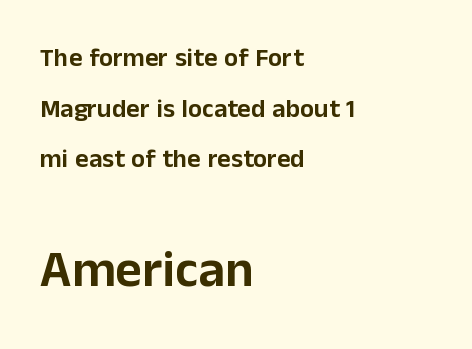
{"serif": "no", "italic": "no", "width": "normal", "stroke_contrast": "low", "x_height": "medium", "monospaced": "no", "underline": "no", "align": "left", "line_spacing": "loose", "line_spacing_ratio": 1.95, "letter_spacing": "normal", "letter_spacing_em": 0.0, "larger_block": "second", "size_ratio": 2.0, "glyph_px": 52}
